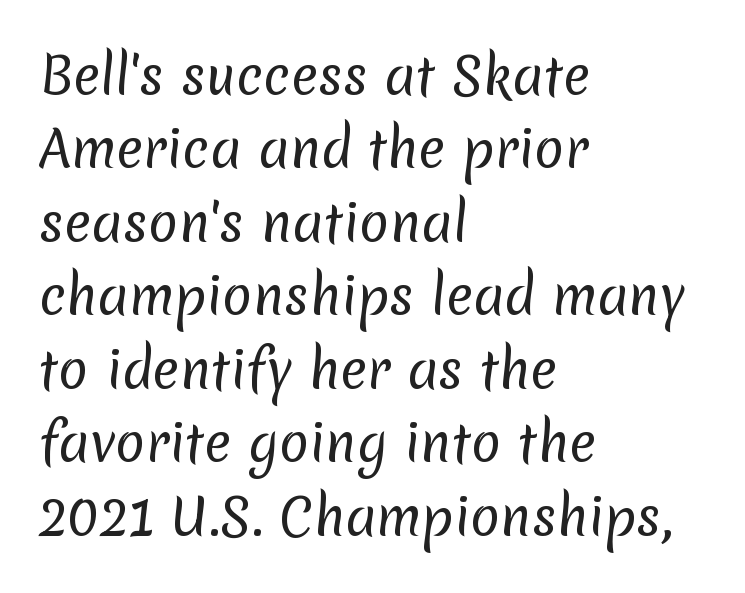
Q: Is the text bold? A: No.
Q: Is the typeface a serif or a sans-serif typeface? A: Sans-serif.
Q: Is the text underlined? A: No.
Q: How is the paragraph aligned? A: Left-aligned.
Q: Is the spacing between letters normal or unusually wide? A: Normal.
Q: Is the spacing between lines tight, normal or loose? A: Normal.
Q: Width (condensed, normal, or wide)? A: Normal.
Q: Stroke contrast? A: Low.
Q: x-height? A: Medium.
Q: Monospaced? A: No.
